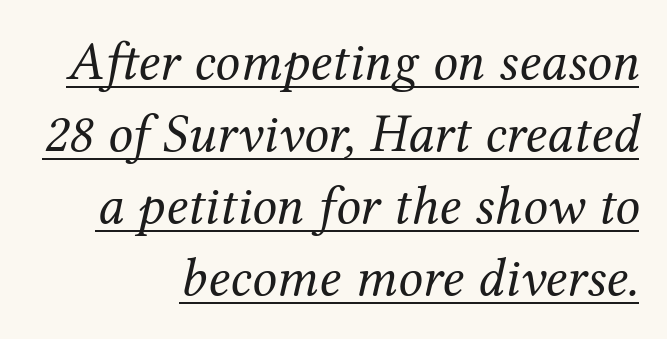
Vertical stems look standard width or narrower in stroke. The vertical gap from one line to the next is medium. This sample carries an underscore along the baseline area. Visually the block forms a straight wall on the right and a jagged coastline on the left. In terms of letterform style, serifs are clearly present. The gaps between neighbouring characters are ordinary and unremarkable.
